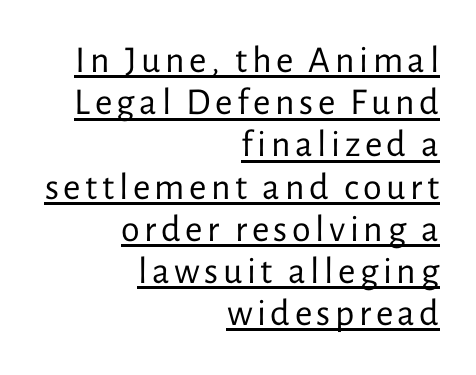
The string is rendered with underlining switched on. Ordinary non-slanted type is in use. Compared with a typical body face, this is equally light or lighter still. The rendering shows plain stroke endings on the letterforms — a sans-serif design. Which margin do the lines hug? The right one — the left edge is uneven. The designer dialed line spacing down below the default.
